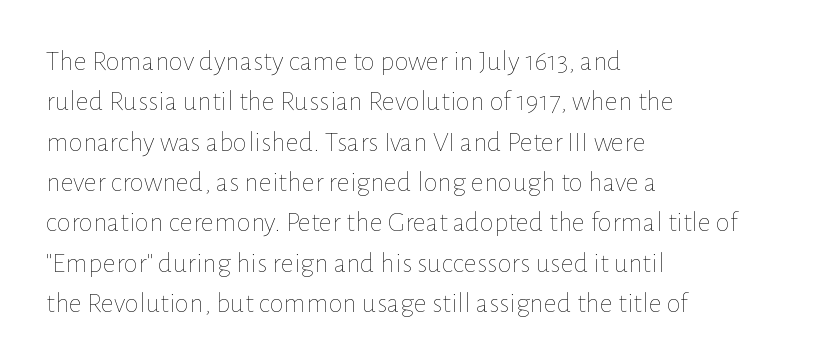
{"italic": "no", "bold": "no", "weight": "thin", "width": "normal", "stroke_contrast": "low", "x_height": "medium", "monospaced": "no", "underline": "no", "align": "left", "line_spacing": "normal", "line_spacing_ratio": 1.39, "letter_spacing": "normal", "letter_spacing_em": 0.0, "glyph_px": 29}
